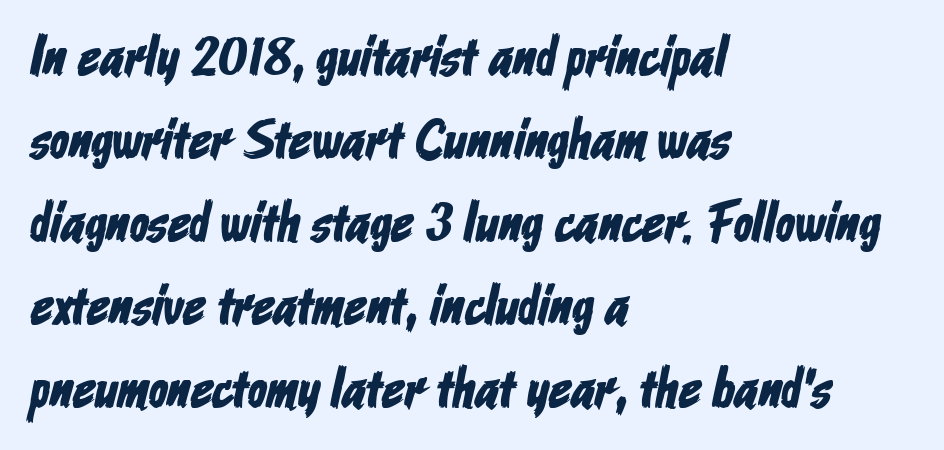
Q: Is the typeface a serif or a sans-serif typeface? A: Sans-serif.
Q: Is the text underlined? A: No.
Q: How is the paragraph aligned? A: Left-aligned.
Q: Is the spacing between letters normal or unusually wide? A: Normal.
Q: Is the spacing between lines tight, normal or loose? A: Normal.
Q: Width (condensed, normal, or wide)? A: Condensed.
Q: Stroke contrast? A: Low.
Q: x-height? A: Medium.
Q: Monospaced? A: No.
